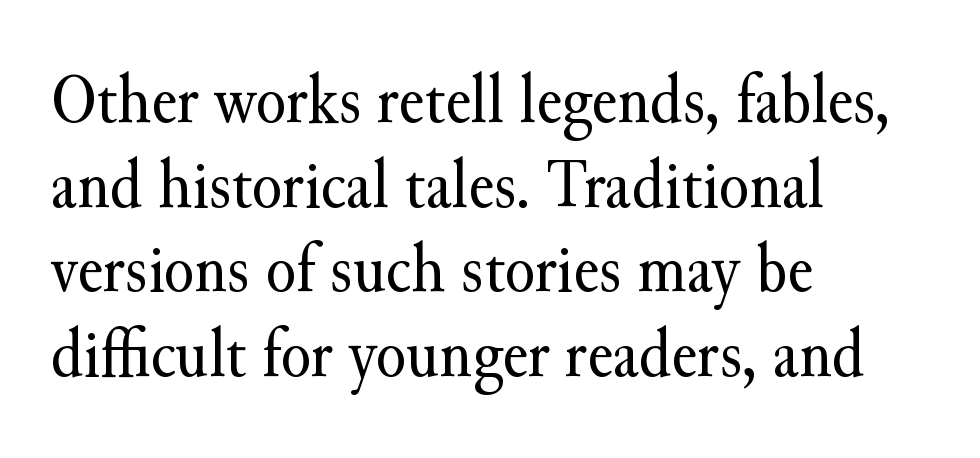
The image shows 70 px regular-weight serif type, upright; set left-aligned, line spacing 1.21x, normal letter spacing, not underlined; medium stroke contrast and a small x-height.
